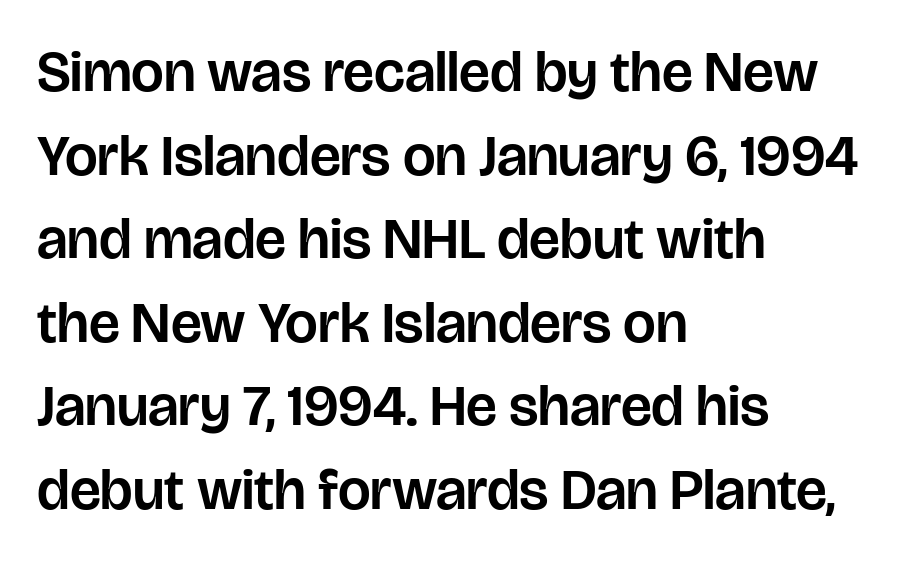
The image shows 58 px sans-serif type, upright; set left-aligned, normal line spacing (1.44x), normal letter spacing, not underlined; low stroke contrast and a large x-height.
